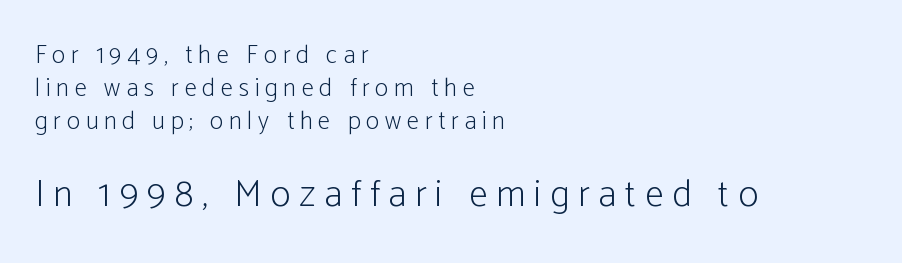
{"serif": "no", "italic": "no", "bold": "no", "weight": "light", "width": "condensed", "stroke_contrast": "low", "x_height": "medium", "monospaced": "no", "underline": "no", "align": "left", "line_spacing": "normal", "line_spacing_ratio": 1.32, "letter_spacing": "wide", "letter_spacing_em": 0.23, "larger_block": "second", "size_ratio": 1.52, "glyph_px": 38}
